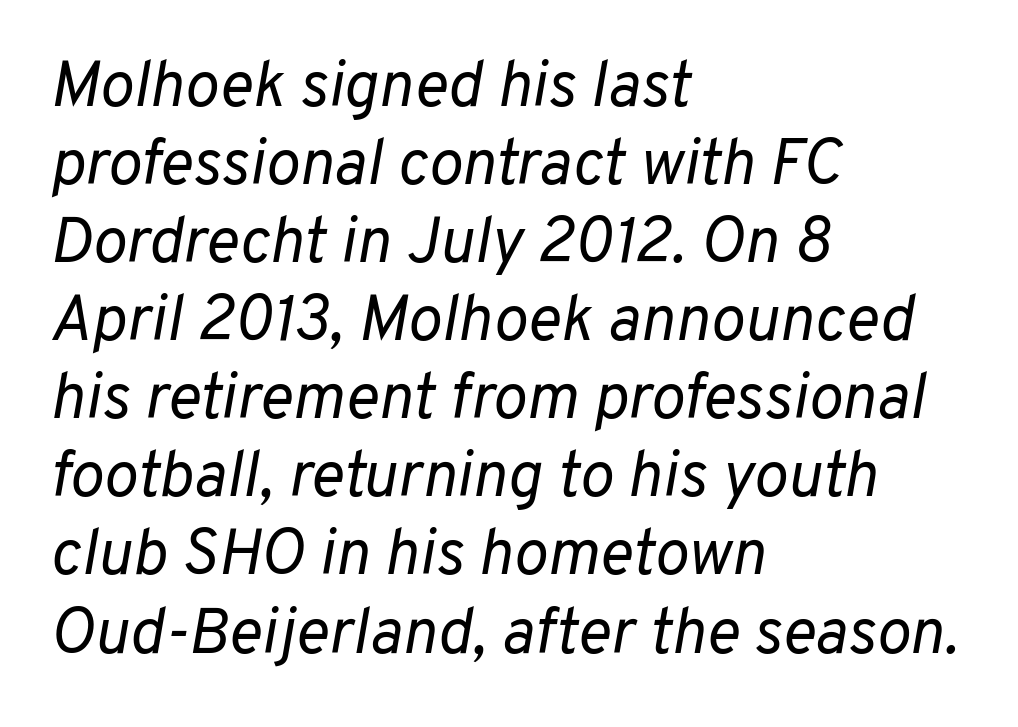
The image shows 64 px regular-weight type, italic (leaning right); set left-aligned, line spacing 1.22x, normal letter spacing, not underlined; low stroke contrast and a medium x-height.
